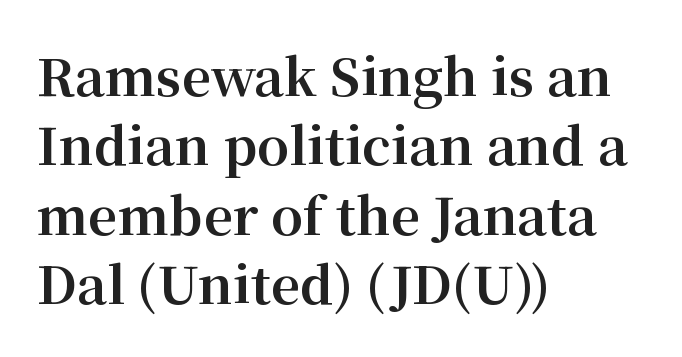
The image shows 51 px bold serif type, upright; set left-aligned, normal line spacing (1.36x), normal letter spacing, not underlined; medium stroke contrast and a medium x-height.
